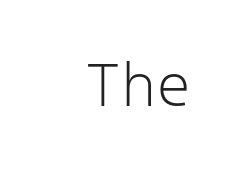
The letters carry no serifs — their stems end cleanly without finishing strokes. Anything drawn beneath the words? Only blank space. These lines are set flush right with a ragged left edge. Glyph-to-glyph distance matches everyday printed text. Designer's note — italics off, roman on.
